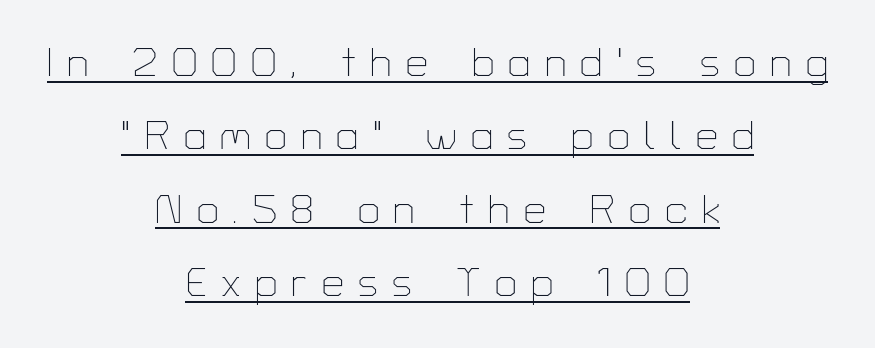
The image shows 39 px thin sans-serif type, upright; set centered, line spacing 1.88x, unusually wide letter spacing (+0.37 em), underlined; low stroke contrast and a medium x-height.
